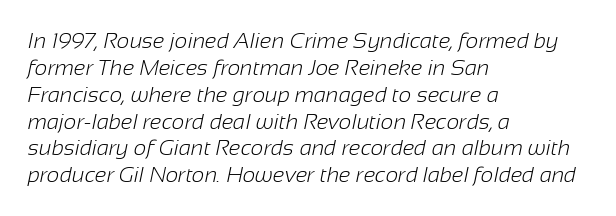
Has an underline been added? It has not. Layout note: lines flush left. The face looks like a standard text weight, possibly lighter. Caption: standard tracking, unaltered.
